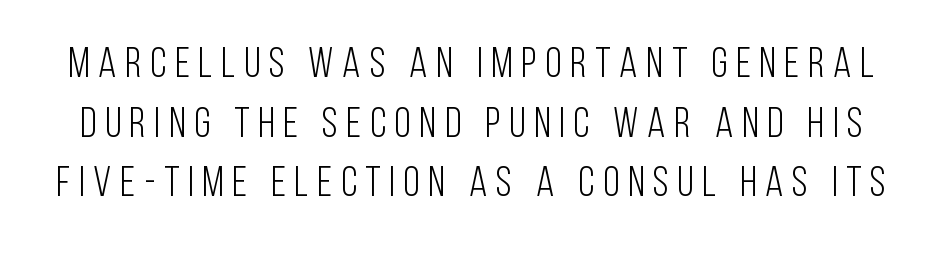
The image shows 42 px light, condensed sans-serif type, upright; set normal line spacing (1.42x), unusually wide letter spacing (+0.21 em), not underlined; low stroke contrast and a large x-height.
